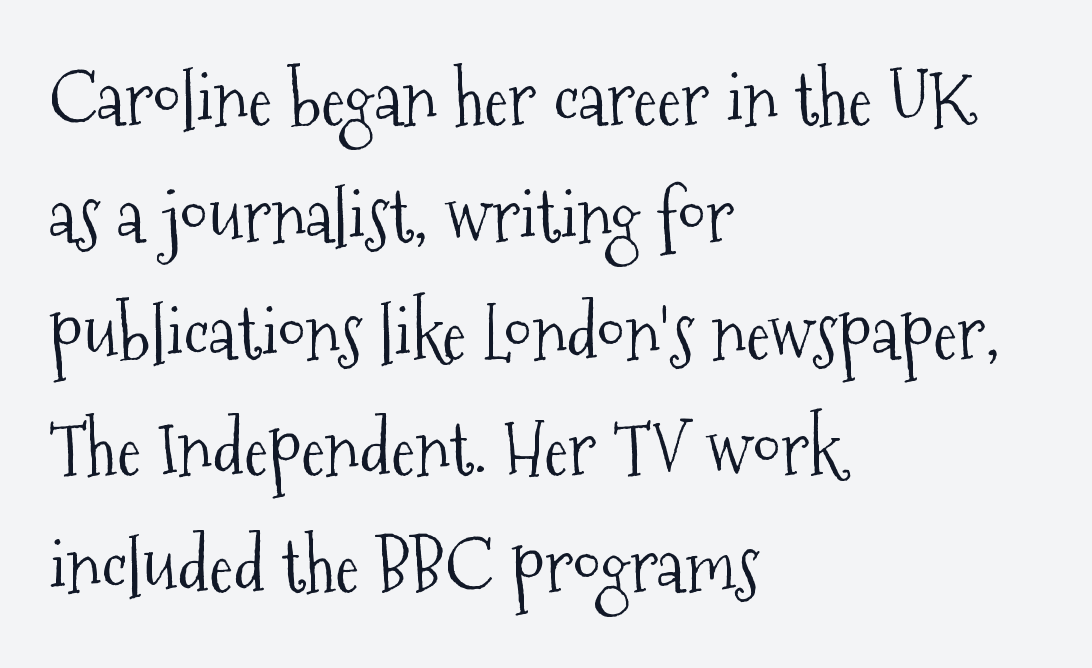
Q: Is the text bold? A: No.
Q: Is the text italic (slanted)? A: No, it is upright.
Q: Is the typeface a serif or a sans-serif typeface? A: Serif.
Q: Is the text underlined? A: No.
Q: How is the paragraph aligned? A: Left-aligned.
Q: Is the spacing between letters normal or unusually wide? A: Normal.
Q: Is the spacing between lines tight, normal or loose? A: Normal.
Q: Width (condensed, normal, or wide)? A: Condensed.
Q: Stroke contrast? A: Medium.
Q: x-height? A: Medium.
Q: Monospaced? A: No.
